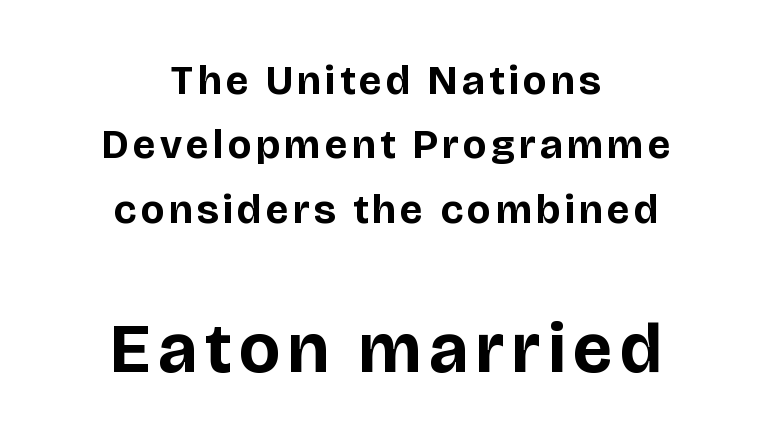
{"serif": "no", "italic": "no", "bold": "yes", "weight": "bold", "width": "normal", "stroke_contrast": "low", "x_height": "large", "monospaced": "no", "underline": "no", "align": "center", "line_spacing": "normal", "line_spacing_ratio": 1.57, "larger_block": "second", "size_ratio": 1.73, "glyph_px": 71}
